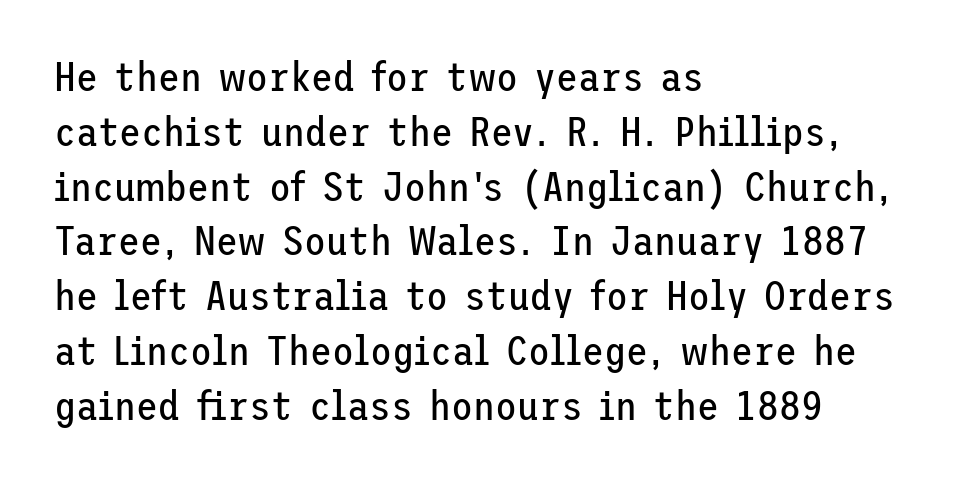
The passage shown is not underscored anywhere. Examine the stroke ends and you'll find no serifs. The tracking reads as untouched default to a designer's eye. A normal amount of white space separates one row of letters from the next. Bold? No — there's no thickening of the strokes. The type sits square on the baseline with zero lean.
